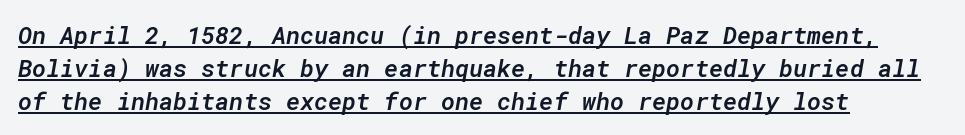
Q: Is the text bold? A: Semi-bold.
Q: Is the text italic (slanted)? A: Yes, it leans right by about 10 degrees.
Q: Is the text underlined? A: Yes.
Q: How is the paragraph aligned? A: Left-aligned.
Q: Is the spacing between letters normal or unusually wide? A: Normal.
Q: Is the spacing between lines tight, normal or loose? A: Normal.
